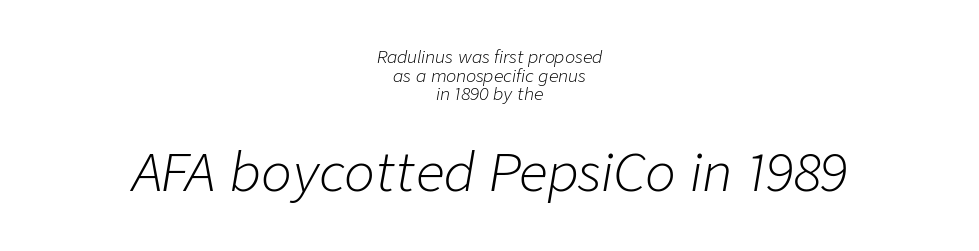
{"italic": "yes", "lean": "right", "slant_degrees": 9, "bold": "no", "weight": "light", "width": "normal", "stroke_contrast": "low", "x_height": "medium", "monospaced": "no", "underline": "no", "align": "center", "line_spacing": "tight", "line_spacing_ratio": 1.09, "letter_spacing": "normal", "letter_spacing_em": 0.0, "larger_block": "second", "size_ratio": 3.0, "glyph_px": 51}
